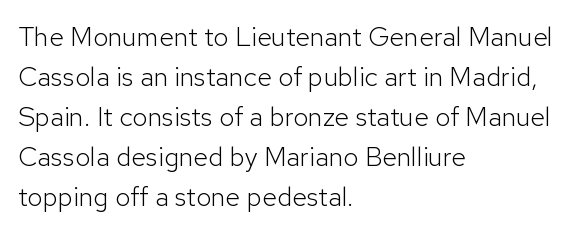
{"italic": "no", "bold": "no", "underline": "no", "align": "left", "line_spacing": "normal", "line_spacing_ratio": 1.48, "letter_spacing": "normal", "letter_spacing_em": 0.0, "glyph_px": 27}
